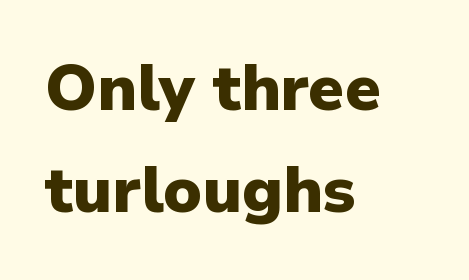
The rendering uses a bold face; every stroke is thick and dark. This is sans-serif lettering, the kind often seen on screens and signage. These lines sit exactly where default settings would place them. These lines stack with their left ends in a neat column. The space beneath each line is pristine and unruled.
